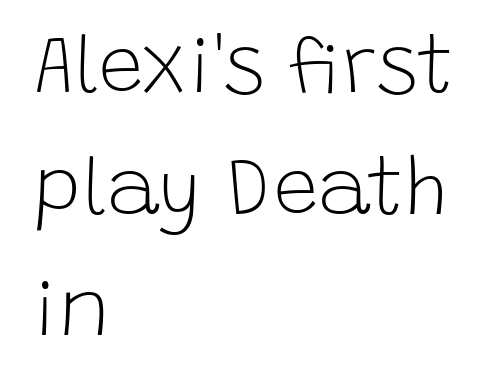
The characters display no serif detailing; their extremities are plain. A quiet, ordinary-to-light weight characterises the typeface. Each new line begins a customary step beneath the previous one. Default kerning and tracking; the words read as compact shapes.
